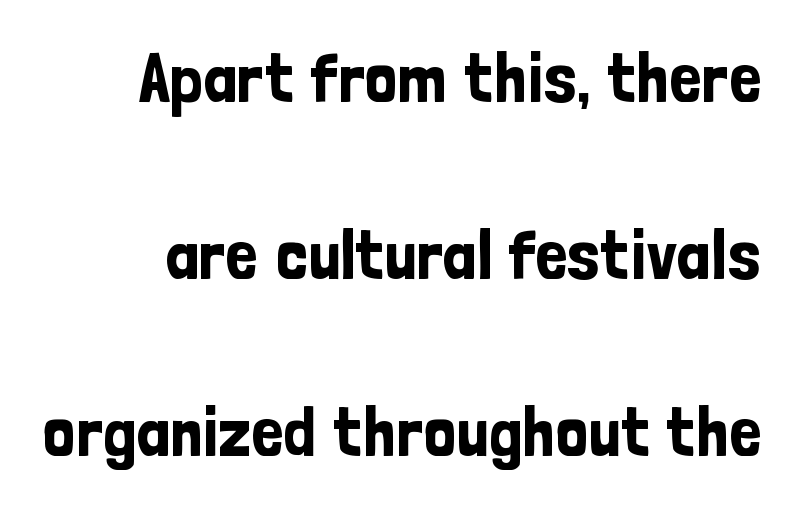
{"serif": "no", "italic": "no", "width": "condensed", "stroke_contrast": "low", "x_height": "medium", "monospaced": "no", "underline": "no", "line_spacing": "loose", "line_spacing_ratio": 2.49, "letter_spacing": "normal", "letter_spacing_em": 0.0, "glyph_px": 71}
